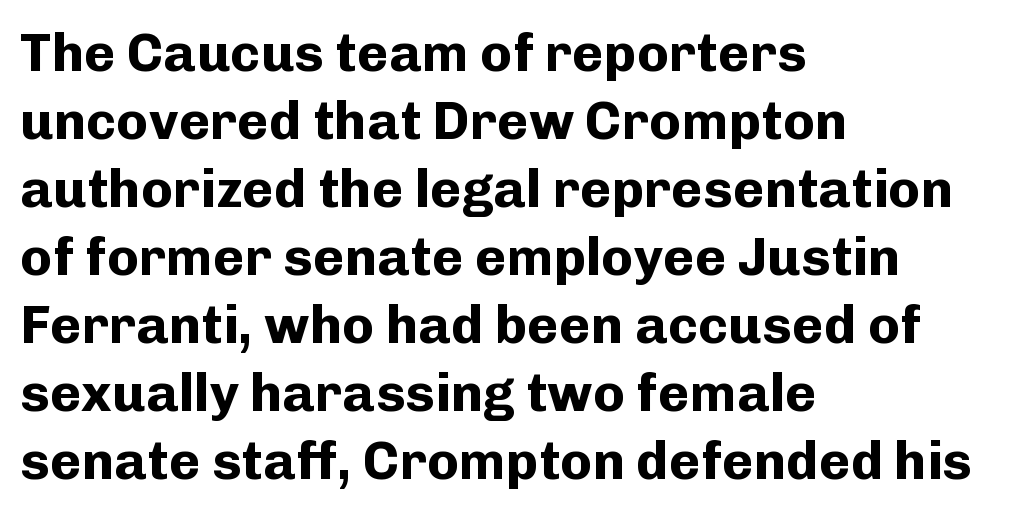
{"serif": "no", "italic": "no", "bold": "yes", "weight": "bold", "width": "normal", "stroke_contrast": "low", "x_height": "medium", "monospaced": "no", "underline": "no", "align": "left", "line_spacing": "normal", "line_spacing_ratio": 1.26, "letter_spacing": "normal", "letter_spacing_em": 0.0, "glyph_px": 54}
